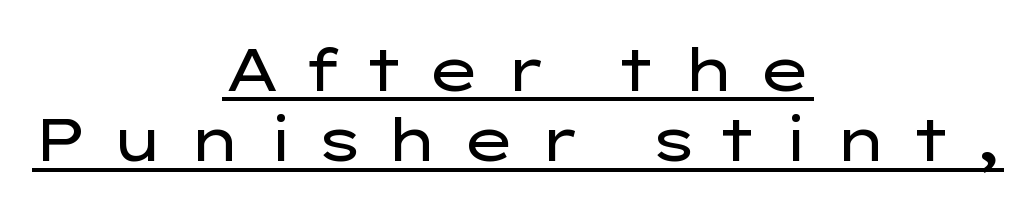
Serif or sans? Sans — the stroke terminals are bare. The font sits on the lighter half of the weight spectrum, regular included. Someone cranked the tracking dial way up on this one. Spacing verdict: proportional, widths tailored to each character.
